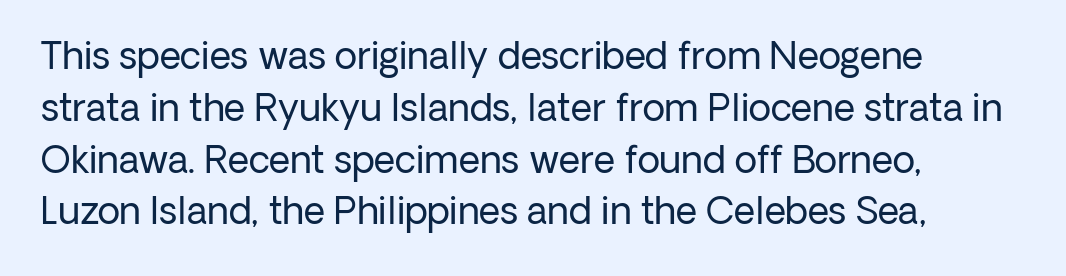
{"serif": "no", "italic": "no", "bold": "no", "weight": "regular", "width": "normal", "stroke_contrast": "low", "x_height": "medium", "monospaced": "no", "underline": "no", "align": "left", "line_spacing": "normal", "line_spacing_ratio": 1.4, "letter_spacing": "normal", "letter_spacing_em": 0.0, "glyph_px": 37}
